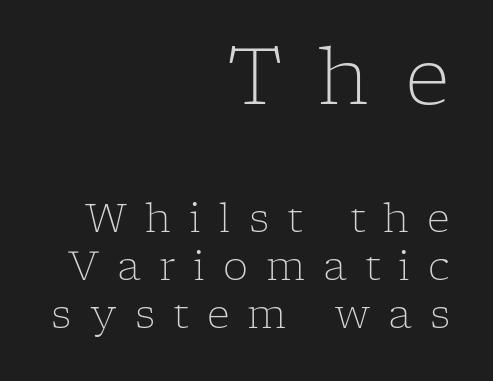
{"serif": "yes", "italic": "no", "bold": "no", "weight": "light", "width": "normal", "stroke_contrast": "low", "x_height": "medium", "monospaced": "no", "underline": "no", "align": "right", "line_spacing_ratio": 1.2, "letter_spacing": "wide", "letter_spacing_em": 0.45, "larger_block": "first", "size_ratio": 1.98, "glyph_px": 79}
